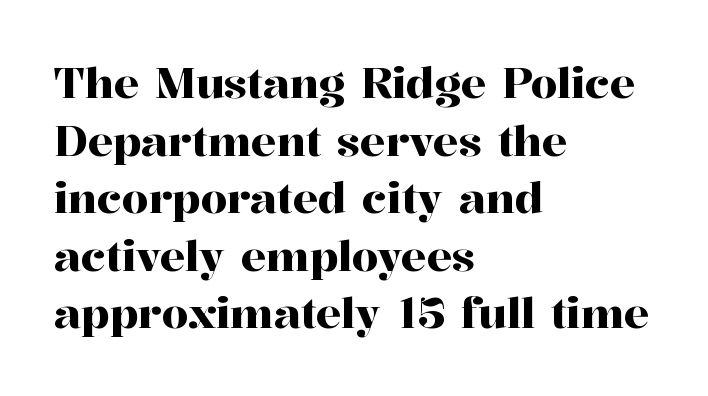
{"serif": "yes", "italic": "no", "width": "normal", "stroke_contrast": "high", "x_height": "medium", "monospaced": "no", "underline": "no", "align": "left", "line_spacing": "normal", "line_spacing_ratio": 1.37, "letter_spacing": "normal", "letter_spacing_em": 0.0, "glyph_px": 42}
